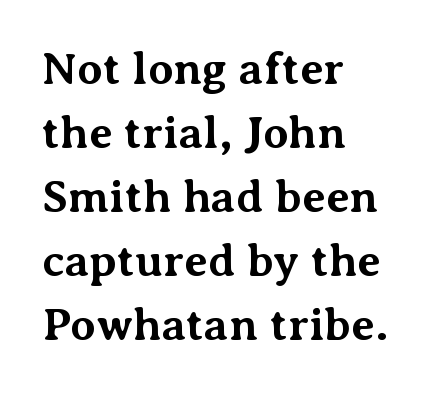
{"serif": "yes", "italic": "no", "bold": "yes", "weight": "bold", "width": "normal", "stroke_contrast": "medium", "x_height": "medium", "monospaced": "no", "underline": "no", "align": "left", "line_spacing": "normal", "line_spacing_ratio": 1.39, "letter_spacing": "normal", "letter_spacing_em": 0.0, "glyph_px": 46}
